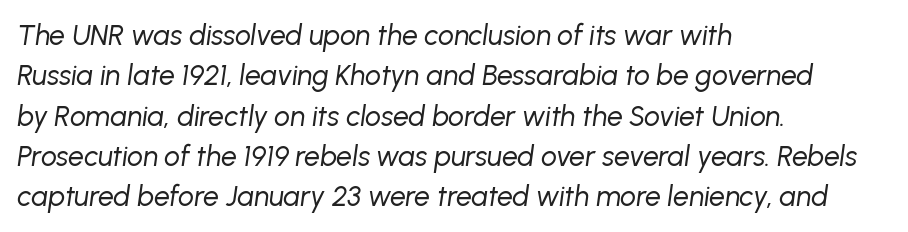
The image shows 28 px regular-weight type, italic (leaning right); set left-aligned, normal line spacing (1.44x), normal letter spacing, not underlined; low stroke contrast and a medium x-height.
